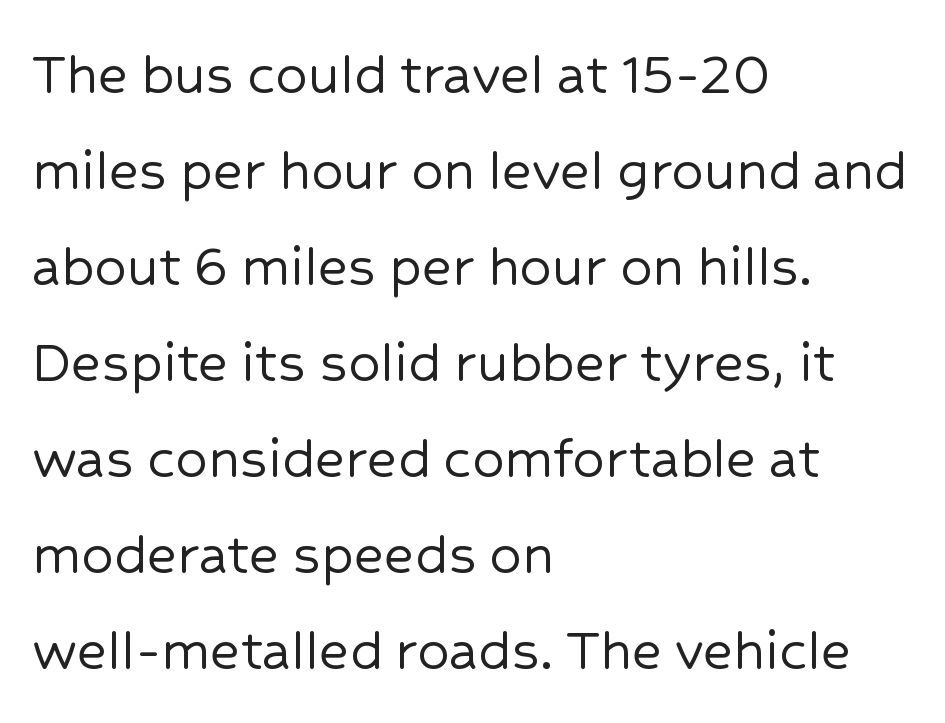
{"serif": "no", "italic": "no", "width": "normal", "stroke_contrast": "low", "x_height": "medium", "monospaced": "no", "underline": "no", "align": "left", "line_spacing": "normal", "line_spacing_ratio": 1.5, "letter_spacing": "normal", "letter_spacing_em": 0.0, "glyph_px": 64}
